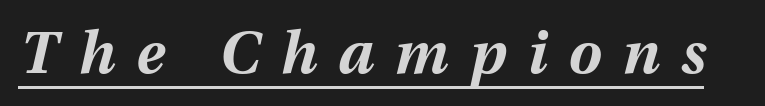
The image shows 59 px bold type, italic (leaning right); set unusually wide letter spacing (+0.36 em), underlined; medium stroke contrast and a medium x-height.
